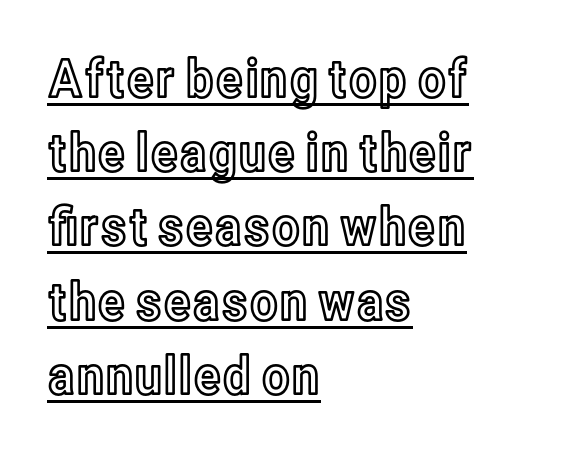
The image shows 53 px condensed type, upright; set left-aligned, normal line spacing (1.4x), normal letter spacing, underlined; a medium x-height.
